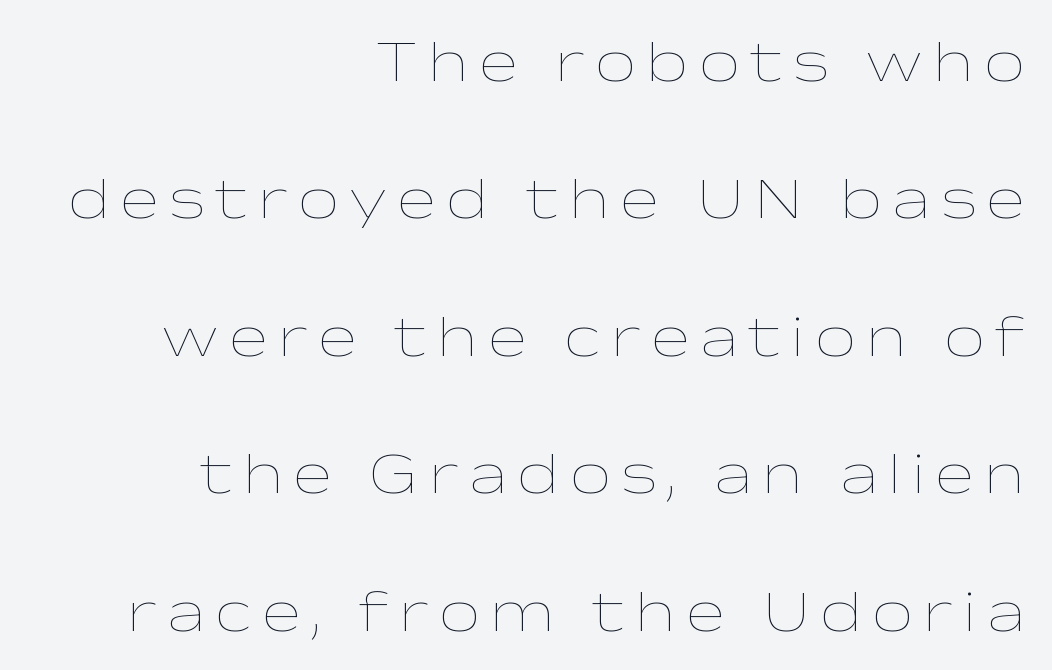
{"italic": "no", "bold": "no", "weight": "thin", "width": "wide", "stroke_contrast": "low", "x_height": "medium", "monospaced": "no", "underline": "no", "align": "right", "line_spacing": "loose", "line_spacing_ratio": 2.33, "glyph_px": 59}
